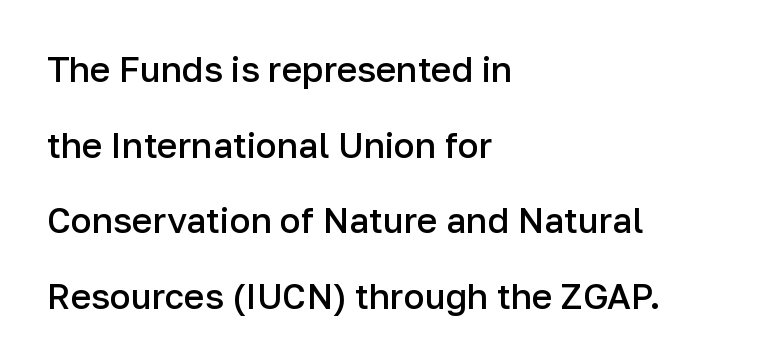
Stems and bowls a touch heavier than normal — semibold. Regarding leading, the lines here are spaced well apart. This rendering features lettering with no underline. Spacing verdict: proportional, widths tailored to each character. What stands out about the letter spacing? Nothing — it is the standard amount. Nothing sits at the stroke ends, so this counts as sans-serif.
